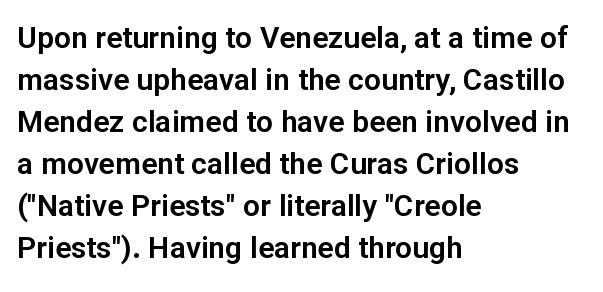
The glyphs in this specimen are sans serif. The lettering holds an erect, upright posture throughout. These lines are set flush left with a ragged right edge. How would I describe the line gaps? Plain and ordinary. These lines are rendered in a variable-pitch font.
